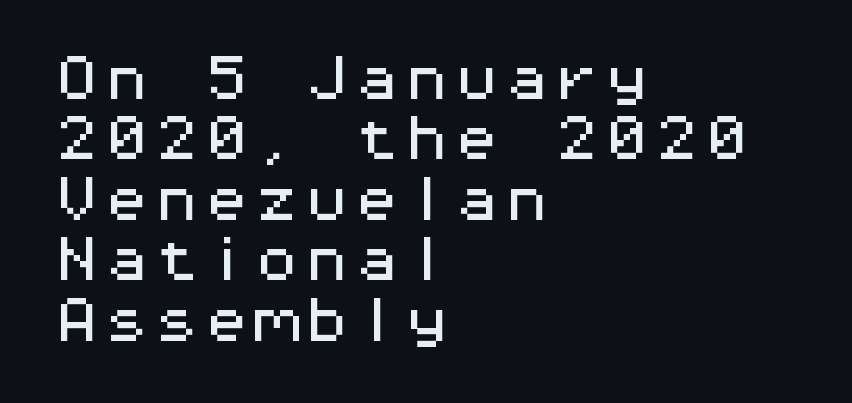
{"serif": "no", "italic": "no", "width": "wide", "stroke_contrast": "medium", "x_height": "medium", "monospaced": "yes", "underline": "no", "align": "left", "line_spacing_ratio": 1.21, "letter_spacing": "normal", "letter_spacing_em": 0.0, "glyph_px": 50}
